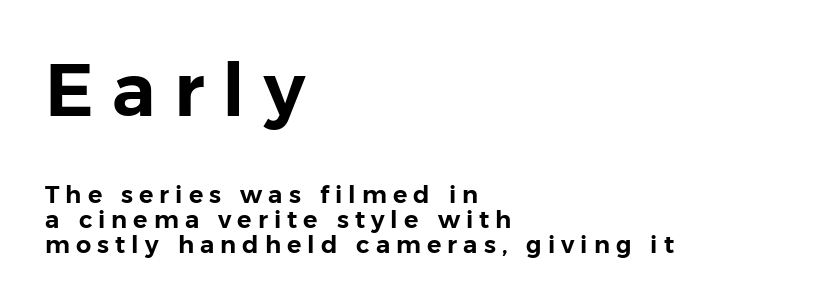
Q: Is the text italic (slanted)? A: No, it is upright.
Q: Is the typeface a serif or a sans-serif typeface? A: Sans-serif.
Q: Is the text underlined? A: No.
Q: How is the paragraph aligned? A: Left-aligned.
Q: Is the spacing between letters normal or unusually wide? A: Unusually wide.
Q: Is the spacing between lines tight, normal or loose? A: Tight.
Q: Which block of text is set in a larger size, the first (top) or the second (bottom)? A: The first (top) one.
Q: Width (condensed, normal, or wide)? A: Normal.
Q: Stroke contrast? A: Low.
Q: x-height? A: Medium.
Q: Monospaced? A: No.
